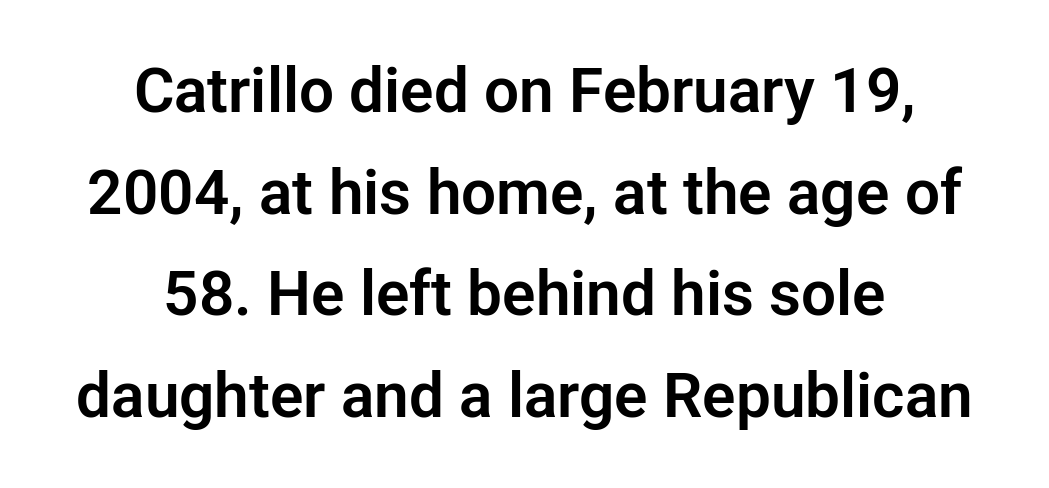
Q: Is the text italic (slanted)? A: No, it is upright.
Q: Is the typeface a serif or a sans-serif typeface? A: Sans-serif.
Q: Is the text underlined? A: No.
Q: How is the paragraph aligned? A: Centered.
Q: Is the spacing between letters normal or unusually wide? A: Normal.
Q: Is the spacing between lines tight, normal or loose? A: Normal.
Q: Width (condensed, normal, or wide)? A: Normal.
Q: Stroke contrast? A: Low.
Q: x-height? A: Medium.
Q: Monospaced? A: No.
